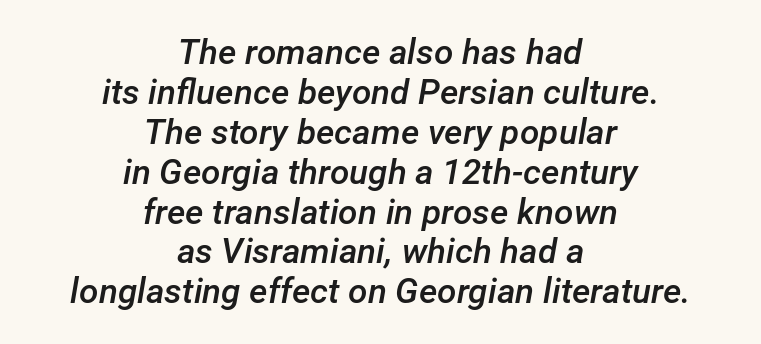
The image shows 35 px semibold type, italic (leaning right); set centered, tight line spacing (1.14x), normal letter spacing, not underlined; low stroke contrast and a medium x-height.
